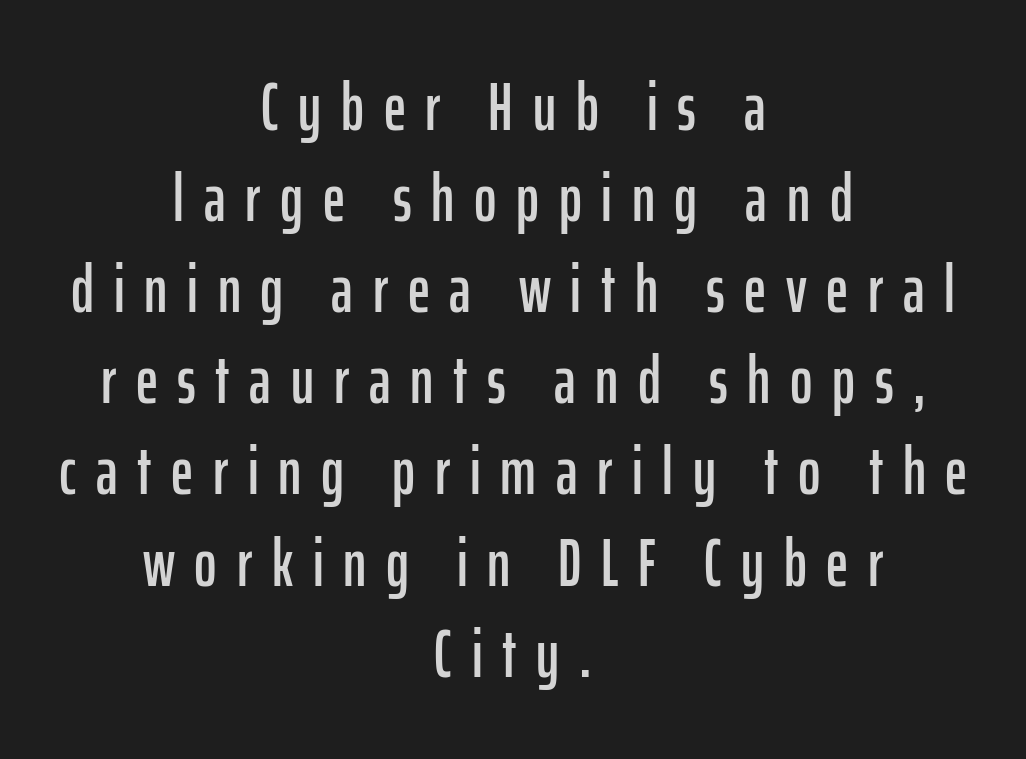
Grotesque or geometric, the face here clearly has no serifs. The face used here is rendered with a markedly widened letterfit. This block has exactly the height ordinary leading produces. The text block is weighted toward neither margin, spreading evenly from the middle.
